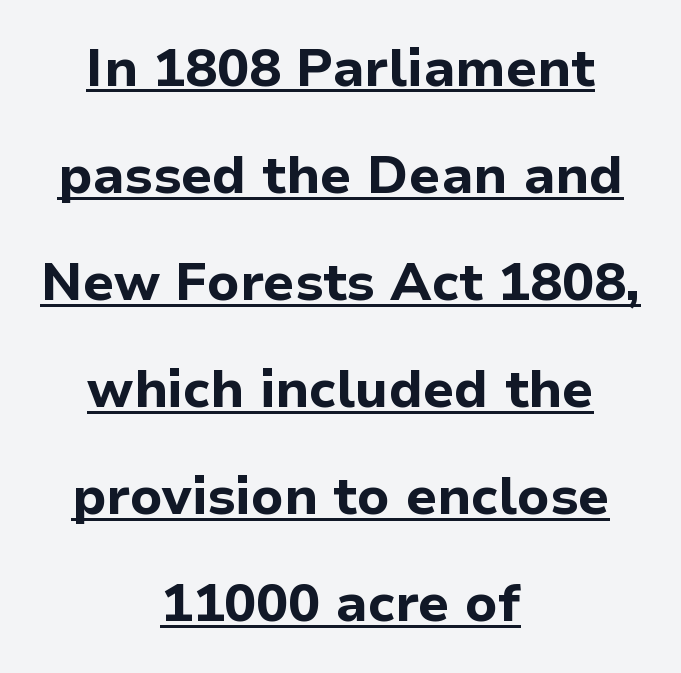
{"serif": "no", "italic": "no", "bold": "yes", "weight": "bold", "width": "normal", "stroke_contrast": "low", "x_height": "medium", "monospaced": "no", "underline": "yes", "align": "center", "line_spacing": "loose", "line_spacing_ratio": 2.02, "letter_spacing": "normal", "letter_spacing_em": 0.0, "glyph_px": 53}
